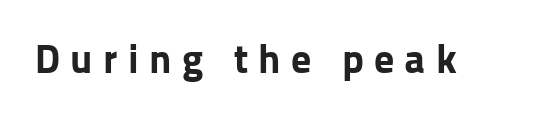
Q: Is the text bold? A: Yes.
Q: Is the text italic (slanted)? A: No, it is upright.
Q: Is the typeface a serif or a sans-serif typeface? A: Sans-serif.
Q: Is the text underlined? A: No.
Q: Is the spacing between letters normal or unusually wide? A: Unusually wide.
Q: Width (condensed, normal, or wide)? A: Normal.
Q: Stroke contrast? A: Low.
Q: x-height? A: Medium.
Q: Monospaced? A: No.
